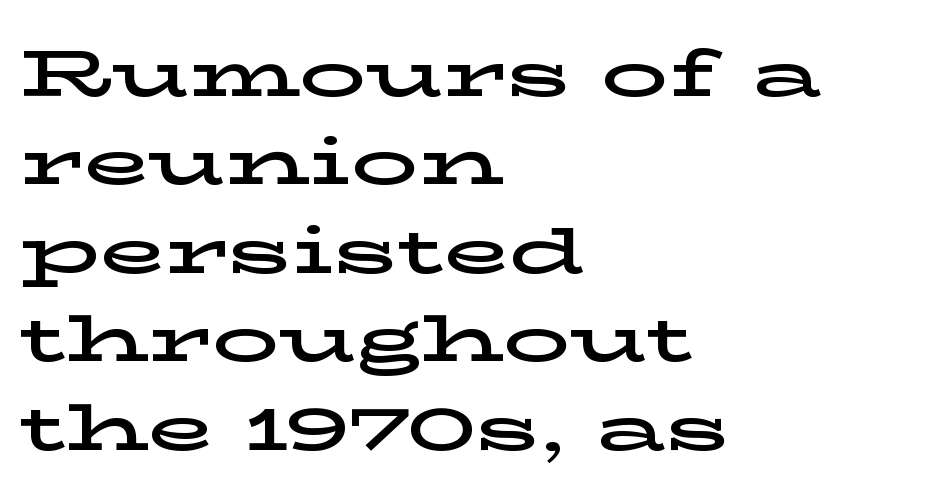
{"serif": "yes", "italic": "no", "width": "wide", "stroke_contrast": "low", "x_height": "medium", "monospaced": "no", "underline": "no", "align": "left", "line_spacing": "normal", "line_spacing_ratio": 1.32, "letter_spacing": "normal", "letter_spacing_em": 0.0, "glyph_px": 67}
